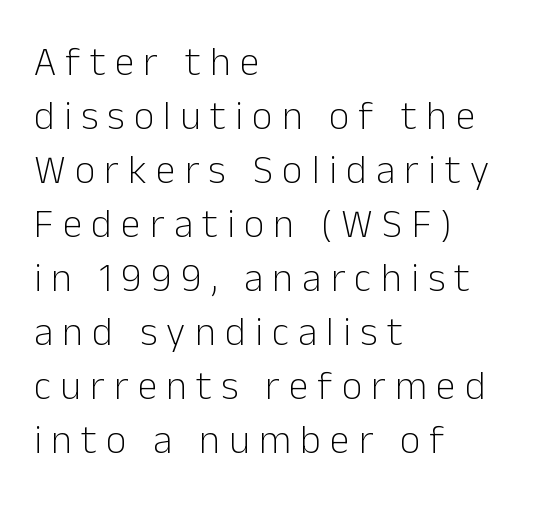
Anything drawn beneath the words? Only blank space. When letters stand straight like this, we call the style roman or upright. This block has exactly the height ordinary leading produces. This is sans-serif lettering, the kind often seen on screens and signage. Compared with a typical body face, this is equally light or lighter still.
